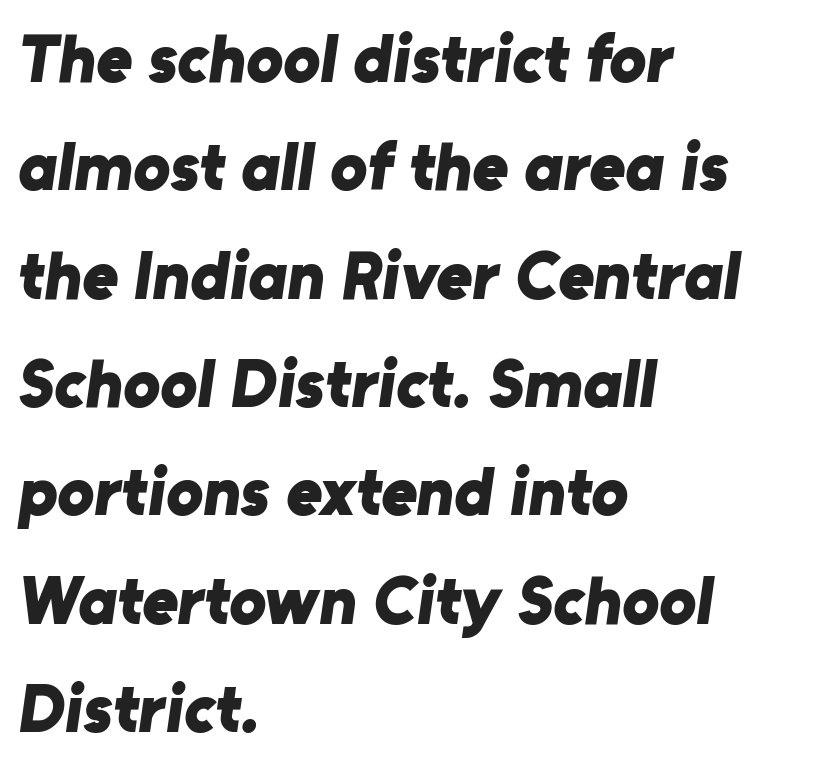
The image shows 69 px bold sans-serif type; set left-aligned, normal line spacing (1.57x), normal letter spacing, not underlined; low stroke contrast and a medium x-height.
